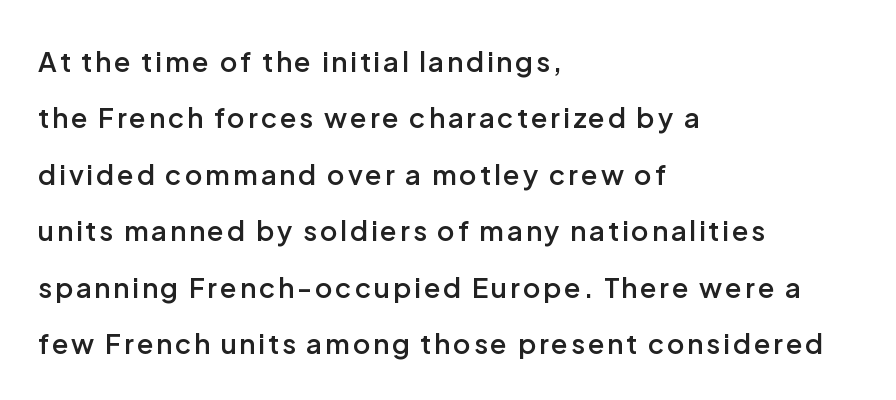
Q: Is the text bold? A: Semi-bold.
Q: Is the text italic (slanted)? A: No, it is upright.
Q: Is the text underlined? A: No.
Q: How is the paragraph aligned? A: Left-aligned.
Q: Is the spacing between lines tight, normal or loose? A: Loose.
